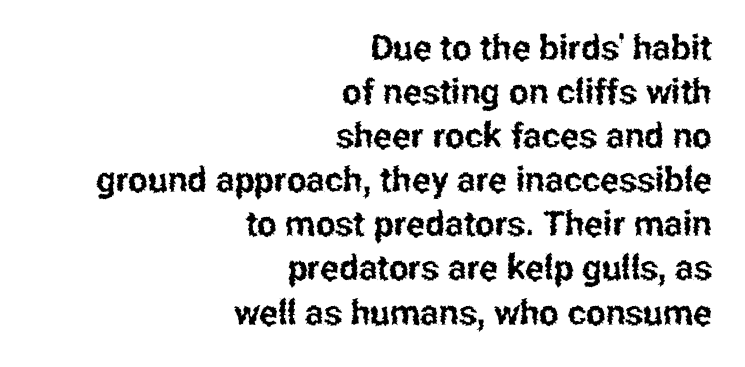
The image shows 35 px condensed sans-serif type, upright; set right-aligned, normal line spacing (1.26x), normal letter spacing, not underlined; low stroke contrast and a medium x-height.
